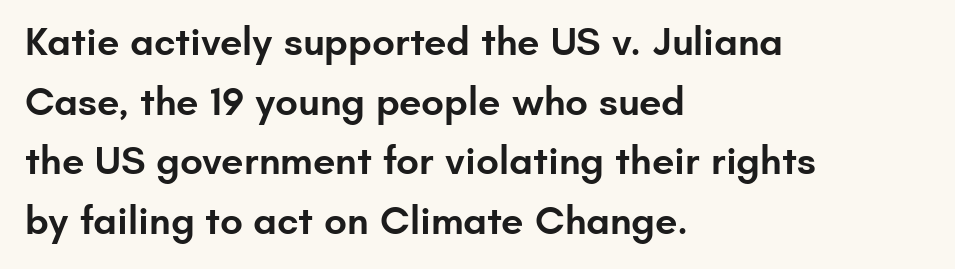
The image shows 40 px semibold sans-serif type, upright; set left-aligned, normal line spacing (1.49x), normal letter spacing, not underlined; low stroke contrast and a small x-height.
